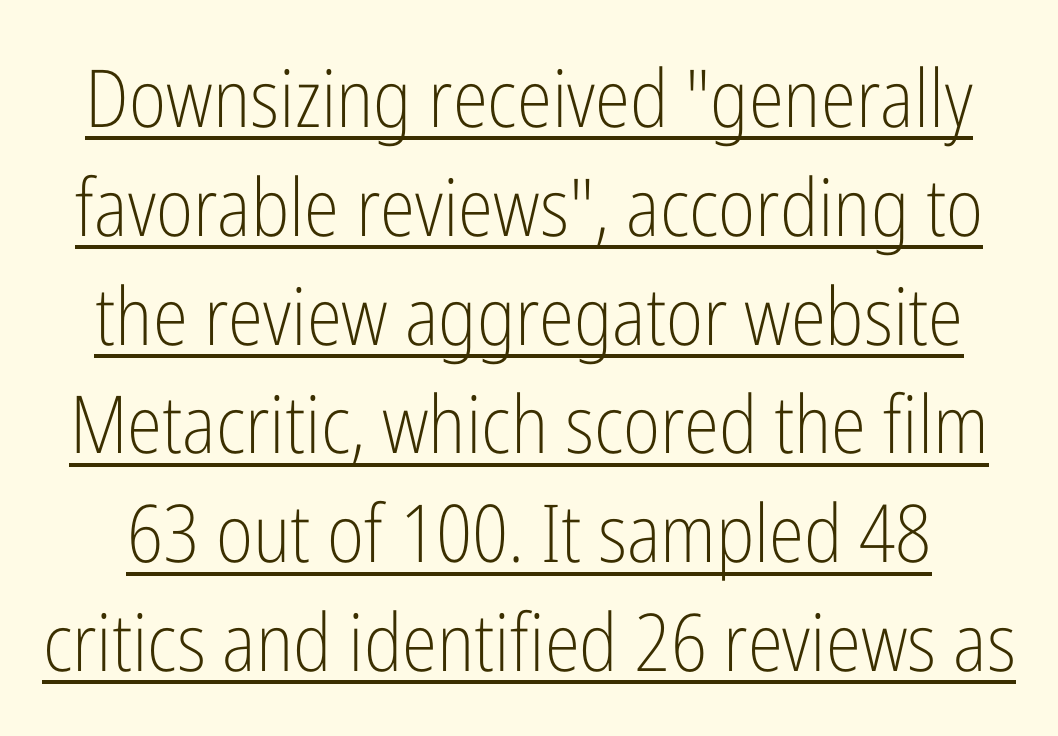
The image shows 80 px light, condensed sans-serif type, upright; set normal line spacing (1.36x), normal letter spacing, underlined; low stroke contrast and a medium x-height.
